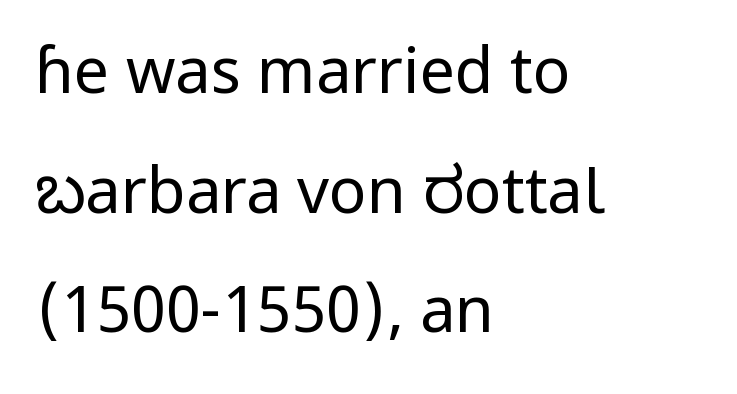
{"serif": "no", "italic": "no", "bold": "no", "weight": "regular", "width": "normal", "stroke_contrast": "low", "x_height": "medium", "monospaced": "no", "underline": "no", "align": "left", "line_spacing": "loose", "line_spacing_ratio": 1.9, "letter_spacing": "normal", "letter_spacing_em": 0.0, "glyph_px": 63}
